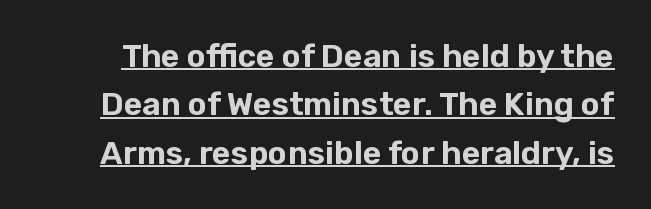
{"serif": "no", "italic": "no", "width": "normal", "stroke_contrast": "low", "x_height": "medium", "monospaced": "no", "underline": "yes", "line_spacing": "normal", "line_spacing_ratio": 1.51, "letter_spacing": "normal", "letter_spacing_em": 0.0, "glyph_px": 32}
